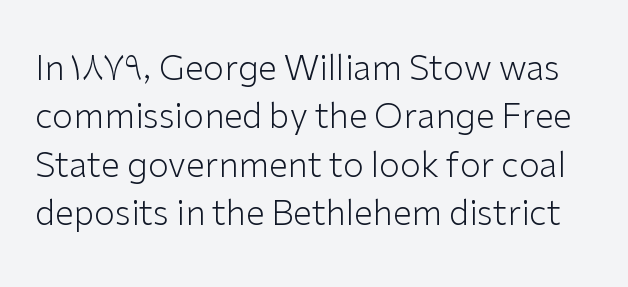
Is there any slant? The stems are plumb. In terms of letterspacing, this is plain default setting. These lines sit exactly where default settings would place them. Observe the absence of serifs on each vertical stroke in this sample.
